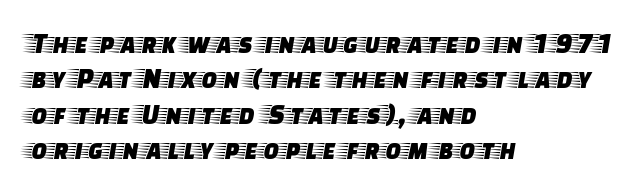
The image shows 29 px wide serif type; set left-aligned, line spacing 1.22x, normal letter spacing, not underlined; low stroke contrast and a large x-height.
